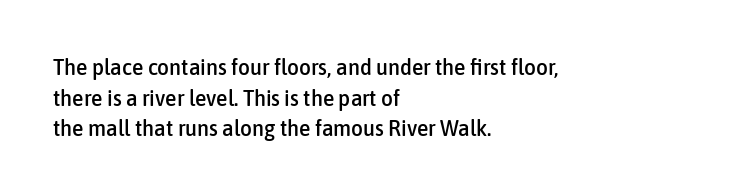
The image shows 23 px text type, upright; set left-aligned, normal line spacing (1.33x), normal letter spacing, not underlined.
